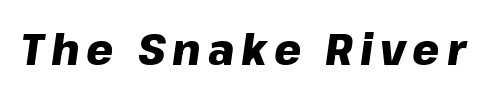
The image shows 43 px heavy type, italic (leaning right); set not underlined; low stroke contrast and a medium x-height.
